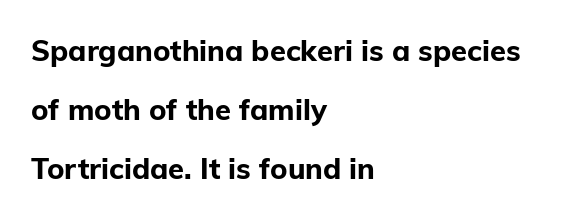
Q: Is the text bold? A: Yes.
Q: Is the text italic (slanted)? A: No, it is upright.
Q: Is the typeface a serif or a sans-serif typeface? A: Sans-serif.
Q: Is the text underlined? A: No.
Q: How is the paragraph aligned? A: Left-aligned.
Q: Is the spacing between letters normal or unusually wide? A: Normal.
Q: Is the spacing between lines tight, normal or loose? A: Loose.
Q: Width (condensed, normal, or wide)? A: Normal.
Q: Stroke contrast? A: Low.
Q: x-height? A: Medium.
Q: Monospaced? A: No.
